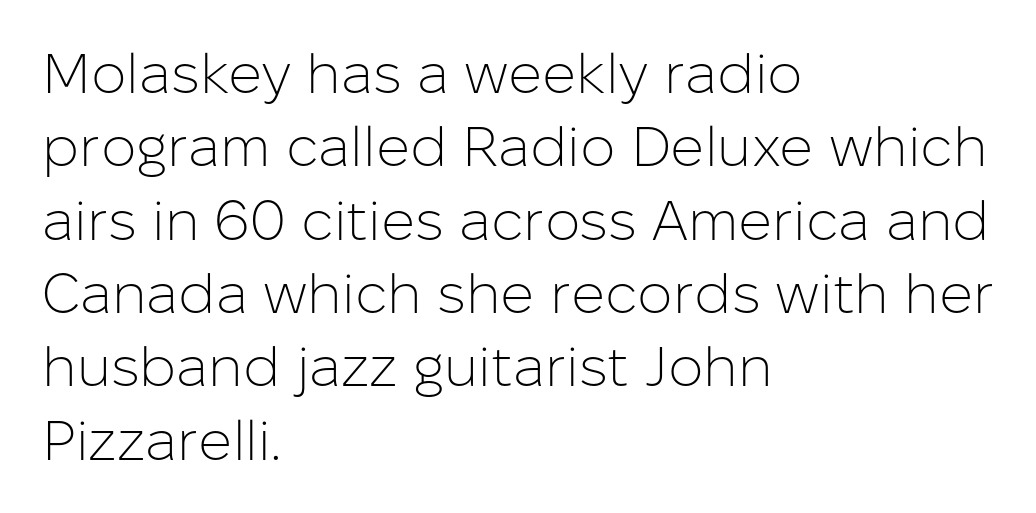
Q: Is the text bold? A: No.
Q: Is the text italic (slanted)? A: No, it is upright.
Q: Is the typeface a serif or a sans-serif typeface? A: Sans-serif.
Q: Is the text underlined? A: No.
Q: How is the paragraph aligned? A: Left-aligned.
Q: Is the spacing between letters normal or unusually wide? A: Normal.
Q: Is the spacing between lines tight, normal or loose? A: Normal.
Q: Width (condensed, normal, or wide)? A: Normal.
Q: Stroke contrast? A: Low.
Q: x-height? A: Medium.
Q: Monospaced? A: No.
